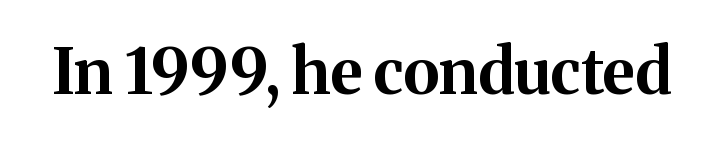
This rendering employs a face with finishing strokes, i.e., a serif. Each row of text sits above clean, open space. Emphasis by weight is at full strength: bold. Tracking value appears to be zero — textbook default spacing. Proportional: the letters do not fall into vertical columns. You can tell it's not italic because the verticals are truly vertical.
